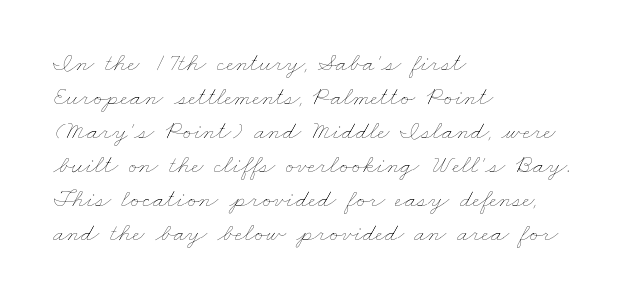
{"bold": "no", "underline": "no", "align": "left", "line_spacing": "normal", "line_spacing_ratio": 1.31, "letter_spacing": "normal", "letter_spacing_em": 0.0, "glyph_px": 26}
